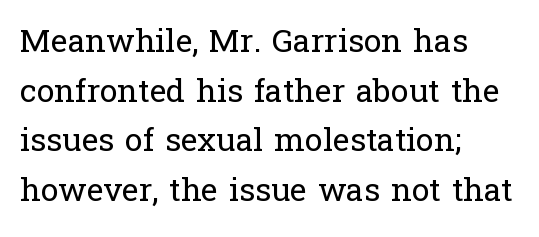
Q: Is the text bold? A: No.
Q: Is the text italic (slanted)? A: No, it is upright.
Q: Is the typeface a serif or a sans-serif typeface? A: Serif.
Q: Is the text underlined? A: No.
Q: How is the paragraph aligned? A: Left-aligned.
Q: Is the spacing between letters normal or unusually wide? A: Normal.
Q: Is the spacing between lines tight, normal or loose? A: Normal.
Q: Width (condensed, normal, or wide)? A: Normal.
Q: Stroke contrast? A: Low.
Q: x-height? A: Medium.
Q: Monospaced? A: No.
